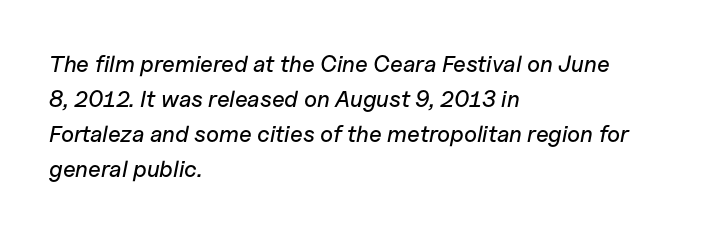
Q: Is the text italic (slanted)? A: Yes, it leans right by about 11 degrees.
Q: Is the text underlined? A: No.
Q: How is the paragraph aligned? A: Left-aligned.
Q: Is the spacing between letters normal or unusually wide? A: Normal.
Q: Is the spacing between lines tight, normal or loose? A: Normal.
